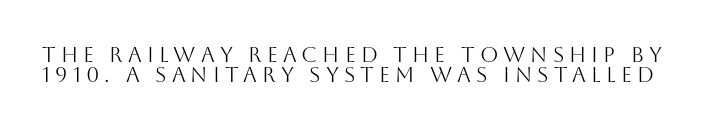
{"italic": "no", "bold": "no", "underline": "no", "line_spacing": "tight", "line_spacing_ratio": 0.97, "letter_spacing": "wide", "letter_spacing_em": 0.24, "glyph_px": 21}
